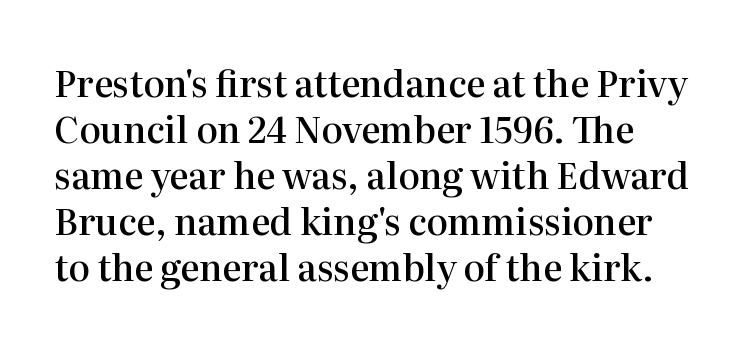
Q: Is the text bold? A: Semi-bold.
Q: Is the text italic (slanted)? A: No, it is upright.
Q: Is the typeface a serif or a sans-serif typeface? A: Serif.
Q: Is the text underlined? A: No.
Q: Is the spacing between letters normal or unusually wide? A: Normal.
Q: Is the spacing between lines tight, normal or loose? A: Normal.
Q: Width (condensed, normal, or wide)? A: Normal.
Q: Stroke contrast? A: High.
Q: x-height? A: Medium.
Q: Monospaced? A: No.
